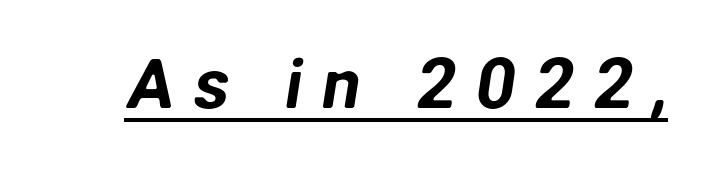
The tracking jumps out immediately: characters are airy and widely separated. Each letter keeps its own natural width here, so spacing adapts to shape. Students, observe the line beneath the letters — that is underlining. Does the type have serifs? No, each stem ends abruptly.
